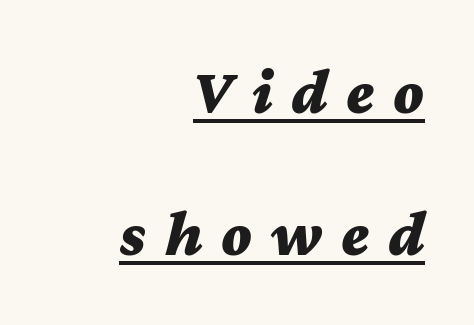
Each letter keeps its own natural width here, so spacing adapts to shape. Plenty of ink on the page — the face is bold. The passage shown stacks its lines with a broad gap. Observe the lean: these are italic letterforms. Layout note: lines flush right.
